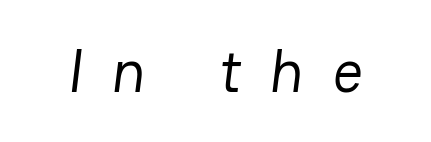
{"serif": "no", "bold": "no", "weight": "regular", "width": "normal", "stroke_contrast": "low", "x_height": "medium", "monospaced": "no", "underline": "no", "letter_spacing": "wide", "letter_spacing_em": 0.48, "glyph_px": 60}
